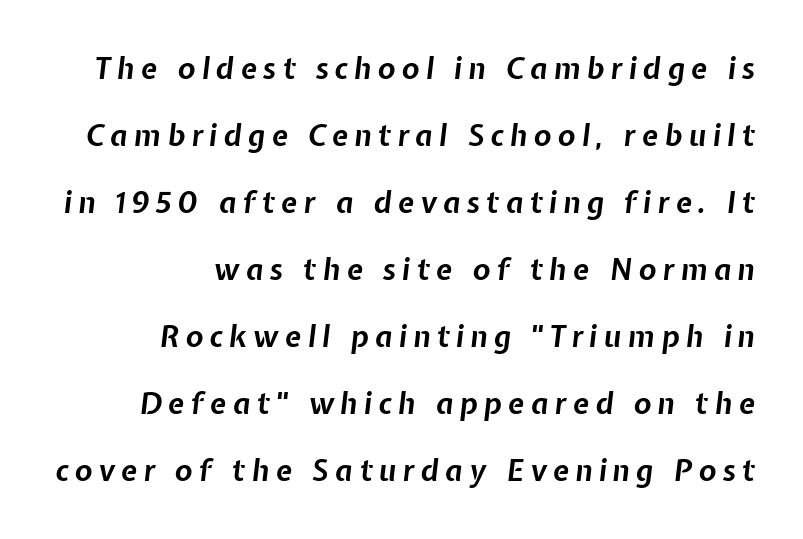
{"italic": "yes", "lean": "right", "slant_degrees": 7, "bold": "yes", "weight": "bold", "width": "normal", "stroke_contrast": "low", "x_height": "medium", "monospaced": "no", "underline": "no", "align": "right", "line_spacing": "loose", "line_spacing_ratio": 2.31, "letter_spacing": "wide", "letter_spacing_em": 0.22, "glyph_px": 29}
